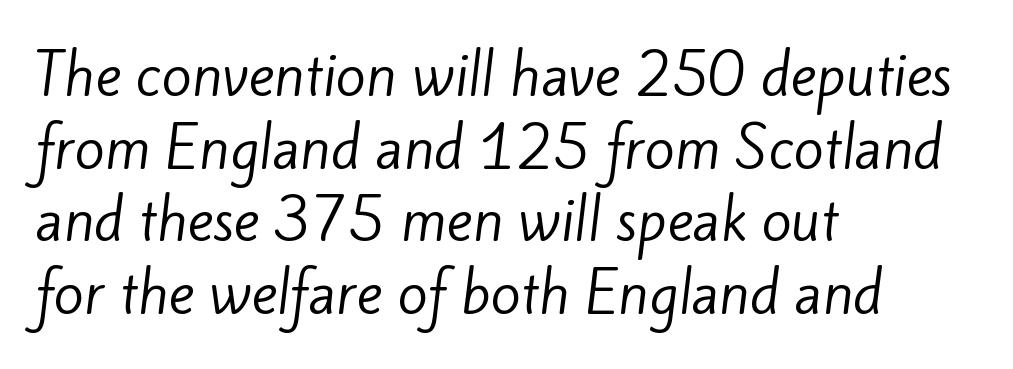
{"serif": "no", "bold": "no", "weight": "regular", "width": "normal", "stroke_contrast": "low", "x_height": "small", "monospaced": "no", "underline": "no", "align": "left", "line_spacing": "normal", "line_spacing_ratio": 1.32, "letter_spacing": "normal", "letter_spacing_em": 0.0, "glyph_px": 55}
